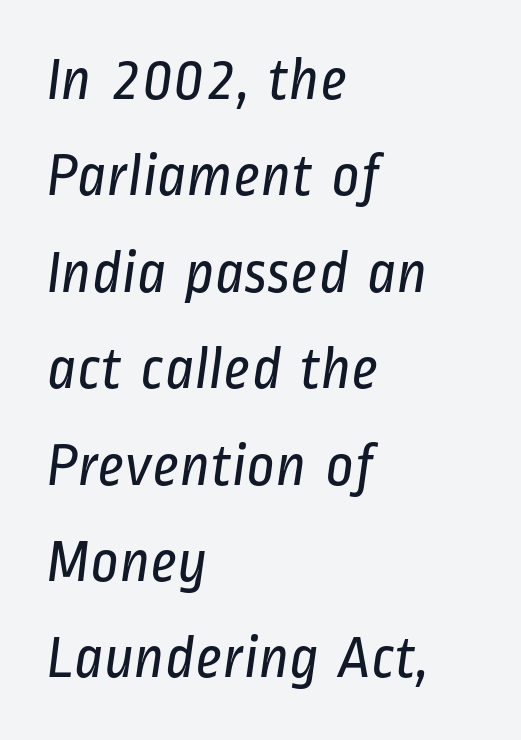
The block of text has a typical density, with ordinary space between rows. A student would call this left alignment; a typographer would say flush left, rag right. The characters are drawn with everyday or finer stroke widths. The rendering shows plain stroke endings on the letterforms — a sans-serif design. Descender tails drop into unmarked territory. Each word holds together tightly as a unit, with standard inter-letter gaps.
